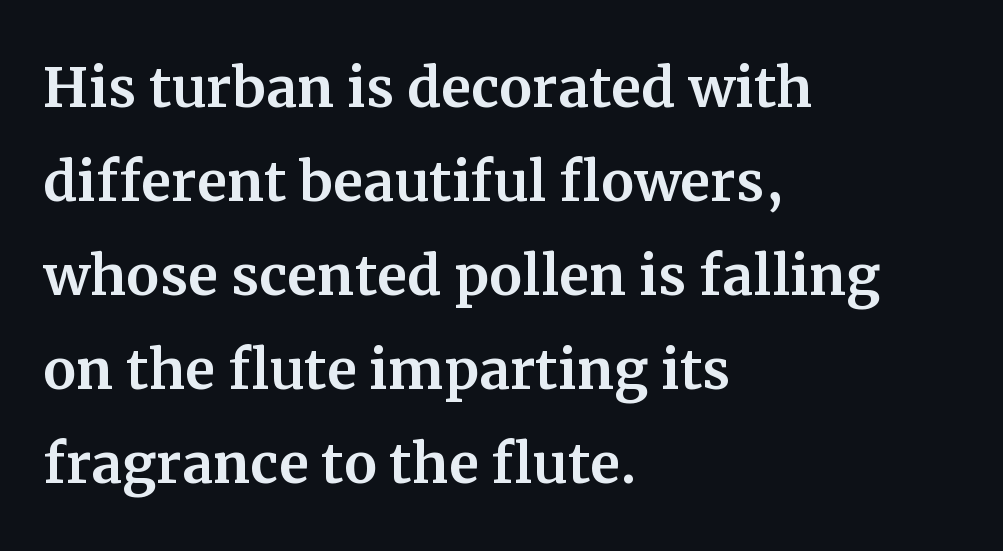
Q: Is the text italic (slanted)? A: No, it is upright.
Q: Is the typeface a serif or a sans-serif typeface? A: Serif.
Q: Is the text underlined? A: No.
Q: How is the paragraph aligned? A: Left-aligned.
Q: Is the spacing between letters normal or unusually wide? A: Normal.
Q: Is the spacing between lines tight, normal or loose? A: Normal.
Q: Width (condensed, normal, or wide)? A: Normal.
Q: Stroke contrast? A: Medium.
Q: x-height? A: Medium.
Q: Monospaced? A: No.
